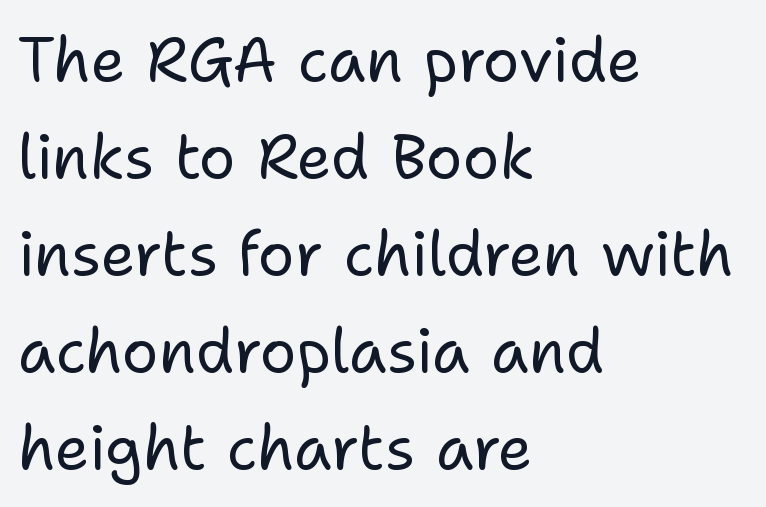
{"serif": "no", "italic": "no", "bold": "no", "weight": "regular", "width": "normal", "stroke_contrast": "low", "x_height": "medium", "monospaced": "no", "underline": "no", "align": "left", "line_spacing": "normal", "line_spacing_ratio": 1.59, "letter_spacing": "normal", "letter_spacing_em": 0.0, "glyph_px": 61}
